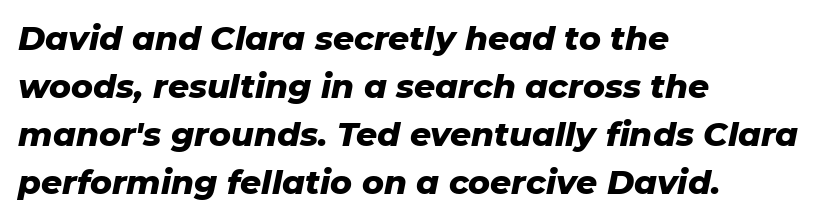
Q: Is the text bold? A: Yes.
Q: Is the text italic (slanted)? A: Yes, it leans right by about 11 degrees.
Q: Is the text underlined? A: No.
Q: How is the paragraph aligned? A: Left-aligned.
Q: Is the spacing between letters normal or unusually wide? A: Normal.
Q: Is the spacing between lines tight, normal or loose? A: Normal.
Q: Width (condensed, normal, or wide)? A: Normal.
Q: Stroke contrast? A: Low.
Q: x-height? A: Medium.
Q: Monospaced? A: No.
